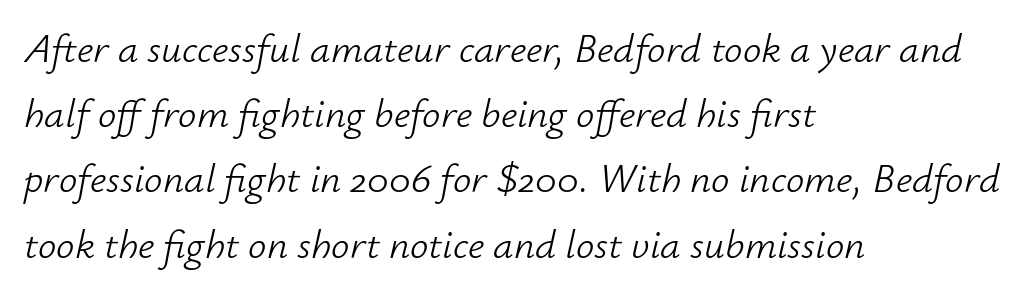
The image shows 41 px light type, italic (leaning right); set left-aligned, normal line spacing (1.59x), normal letter spacing, not underlined; low stroke contrast and a small x-height.
